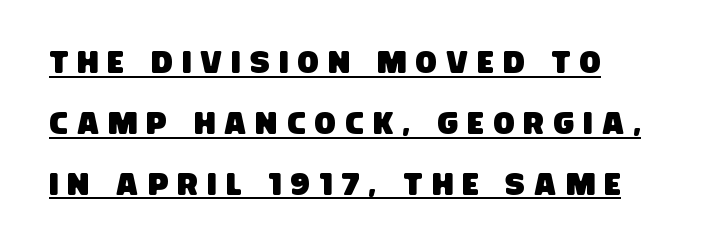
Looks like regular typesetting: each glyph gets only the width it needs. Each word looks stretched out because of the extra space between its letters. The ragged edge is on the right, which tells us the setting is flush left. Check the space under the baseline: a stroke is drawn there. Leading: increased. Are there feet on the stems? There aren't — it's a sans.
